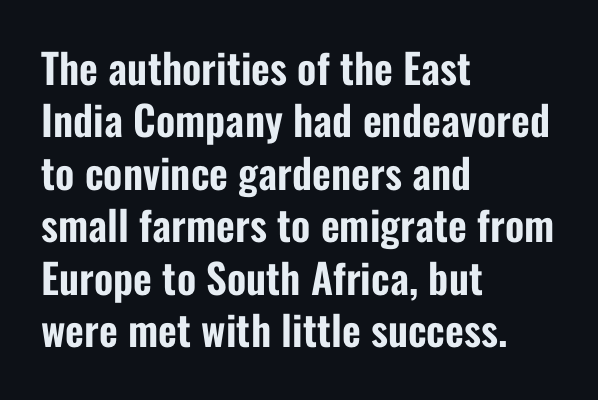
{"serif": "no", "italic": "no", "width": "condensed", "stroke_contrast": "low", "x_height": "medium", "monospaced": "no", "underline": "no", "align": "left", "line_spacing": "normal", "line_spacing_ratio": 1.28, "letter_spacing": "normal", "letter_spacing_em": 0.0, "glyph_px": 41}
